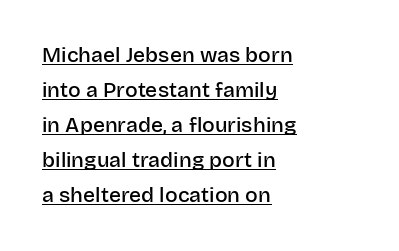
No extra tracking has been applied to these lines. Line spacing here is normal. This sample uses an upright cut, with every glyph sitting square on the baseline. Honestly, the underline is the first thing you notice here.
